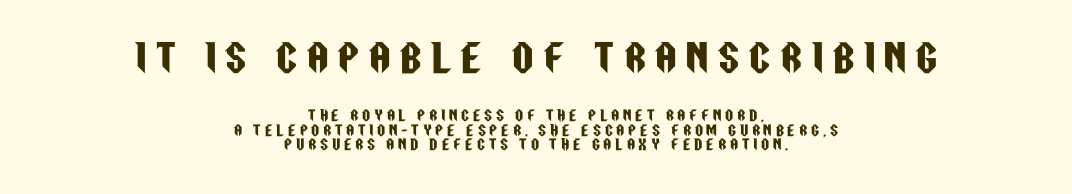
Q: Is the text italic (slanted)? A: No, it is upright.
Q: Is the typeface a serif or a sans-serif typeface? A: Sans-serif.
Q: Is the text underlined? A: No.
Q: How is the paragraph aligned? A: Centered.
Q: Is the spacing between letters normal or unusually wide? A: Unusually wide.
Q: Is the spacing between lines tight, normal or loose? A: Tight.
Q: Which block of text is set in a larger size, the first (top) or the second (bottom)? A: The first (top) one.
Q: Width (condensed, normal, or wide)? A: Condensed.
Q: Stroke contrast? A: Low.
Q: x-height? A: Large.
Q: Monospaced? A: No.
